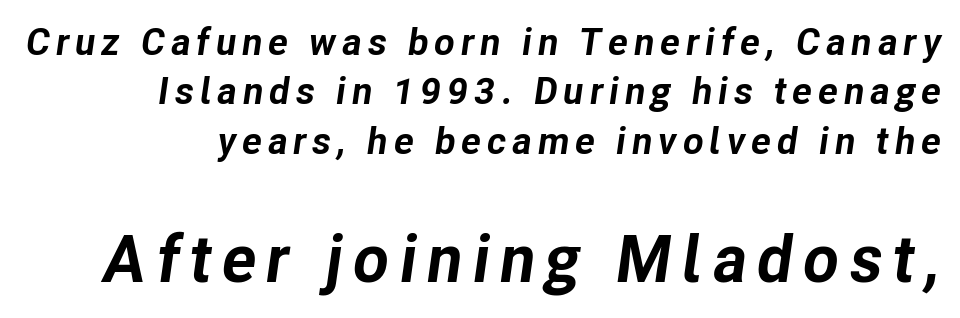
The image shows 66 px bold type, italic (leaning right); set right-aligned, normal line spacing (1.3x), not underlined; the second (bottom) block is 1.74x larger; low stroke contrast and a medium x-height.
